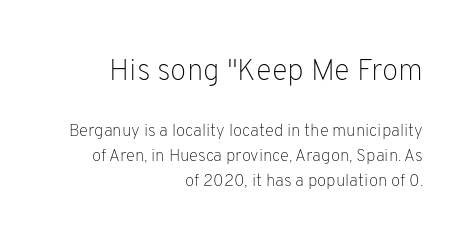
Vertical strokes here are truly vertical. Unbolded letterforms with no extra heft. The passage shown is typed in a proportional face where columns would drift. This block has exactly the height ordinary leading produces. Right-aligned paragraph, ragged on the left.
